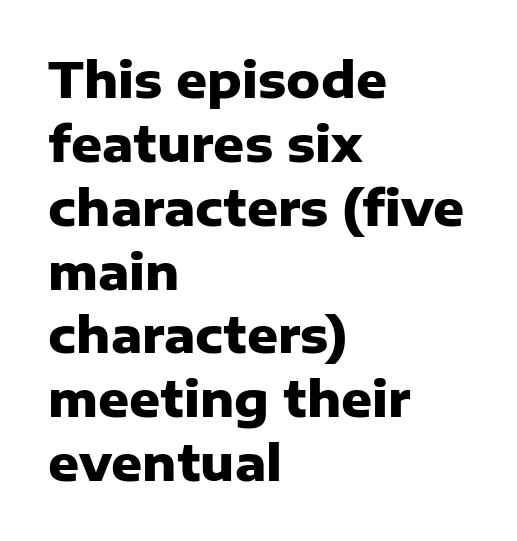
{"serif": "no", "italic": "no", "bold": "yes", "weight": "heavy", "width": "normal", "stroke_contrast": "low", "x_height": "medium", "monospaced": "no", "underline": "no", "align": "left", "line_spacing": "normal", "line_spacing_ratio": 1.33, "letter_spacing": "normal", "letter_spacing_em": 0.0, "glyph_px": 48}
